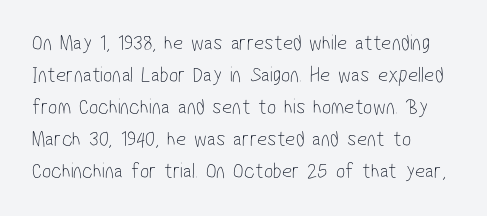
Students, observe: this is what conventionally led text looks like. Nobody touched the tracking dial on this one. Anything drawn beneath the words? Only blank space. A light-to-regular cut is what we see here. The setting favours the left margin, as ordinary paragraphs usually do.
